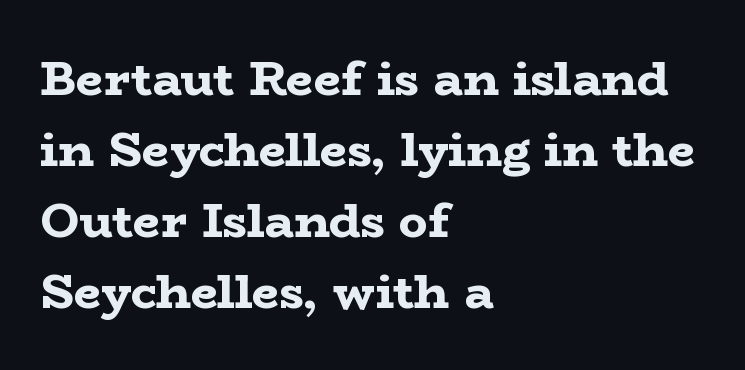
{"serif": "yes", "italic": "no", "bold": "yes", "weight": "bold", "width": "wide", "stroke_contrast": "low", "x_height": "medium", "monospaced": "no", "underline": "no", "align": "left", "line_spacing": "normal", "line_spacing_ratio": 1.48, "letter_spacing": "normal", "letter_spacing_em": 0.0, "glyph_px": 48}
